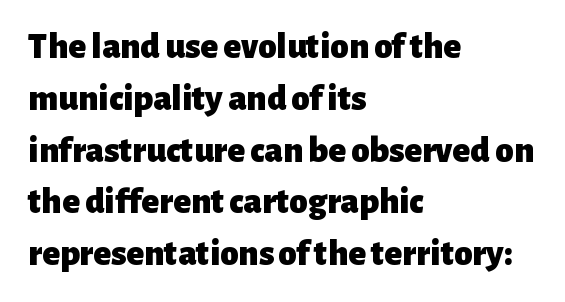
Q: Is the text bold? A: Yes.
Q: Is the text italic (slanted)? A: No, it is upright.
Q: Is the typeface a serif or a sans-serif typeface? A: Sans-serif.
Q: Is the text underlined? A: No.
Q: How is the paragraph aligned? A: Left-aligned.
Q: Is the spacing between letters normal or unusually wide? A: Normal.
Q: Is the spacing between lines tight, normal or loose? A: Normal.
Q: Width (condensed, normal, or wide)? A: Normal.
Q: Stroke contrast? A: Low.
Q: x-height? A: Medium.
Q: Monospaced? A: No.
